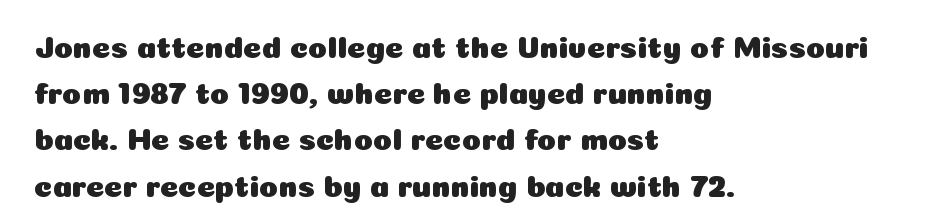
The image shows 31 px sans-serif type, upright; set left-aligned, normal line spacing (1.49x), normal letter spacing, not underlined; low stroke contrast and a medium x-height.
